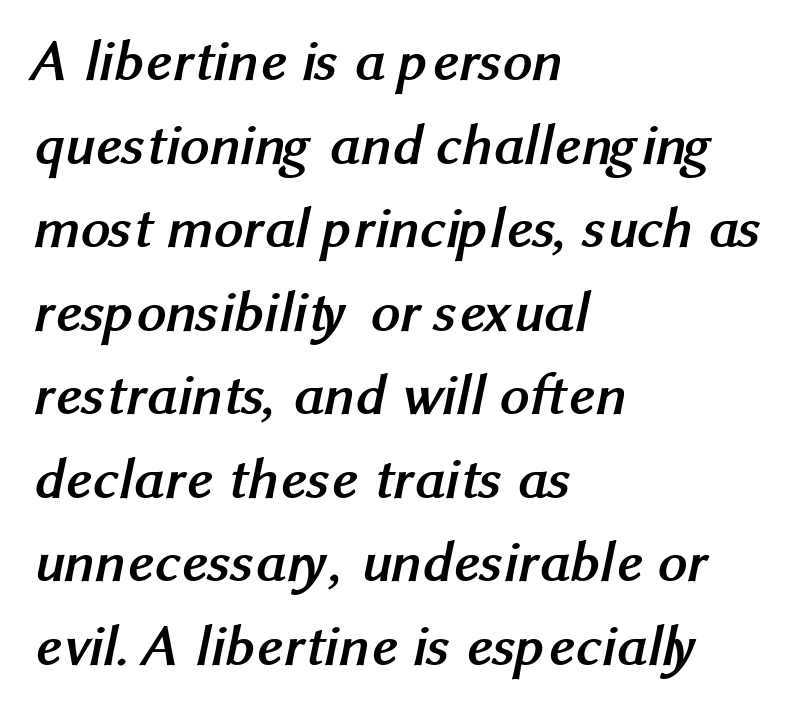
The image shows 58 px semibold sans-serif type; set left-aligned, normal line spacing (1.44x), normal letter spacing, not underlined; medium stroke contrast and a medium x-height.
